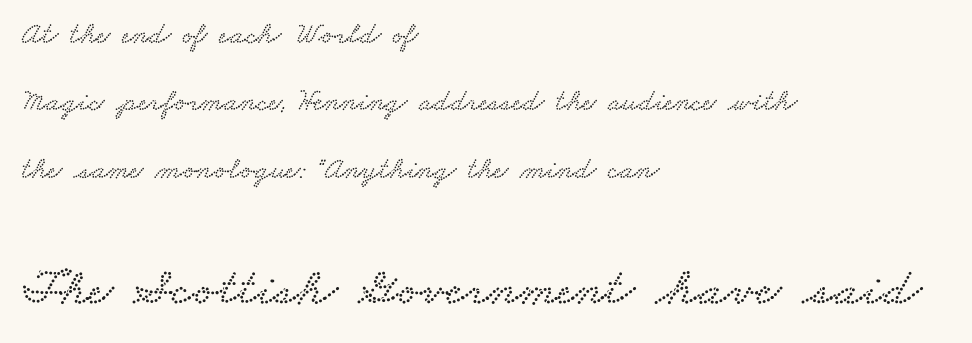
Q: Is the typeface a serif or a sans-serif typeface? A: Serif.
Q: Is the text underlined? A: No.
Q: How is the paragraph aligned? A: Left-aligned.
Q: Is the spacing between letters normal or unusually wide? A: Normal.
Q: Is the spacing between lines tight, normal or loose? A: Loose.
Q: Which block of text is set in a larger size, the first (top) or the second (bottom)? A: The second (bottom) one.
Q: Width (condensed, normal, or wide)? A: Wide.
Q: Stroke contrast? A: Low.
Q: x-height? A: Small.
Q: Monospaced? A: No.
